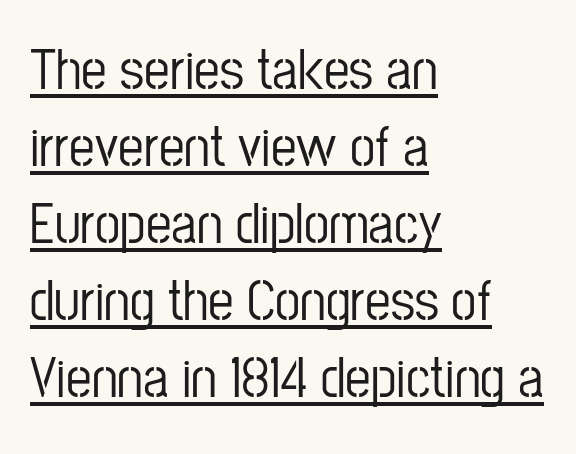
The image shows 57 px condensed sans-serif type, upright; set left-aligned, normal line spacing (1.35x), normal letter spacing, underlined; low stroke contrast and a medium x-height.
